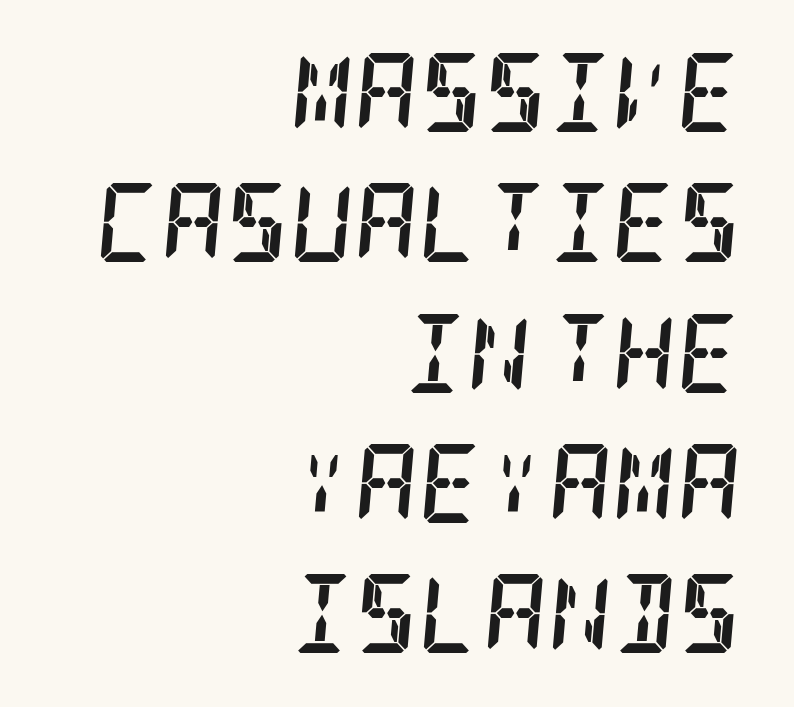
The image shows 79 px semibold, condensed serif type, italic (leaning right); set right-aligned, normal line spacing (1.65x), normal letter spacing, not underlined; low stroke contrast and a large x-height.
